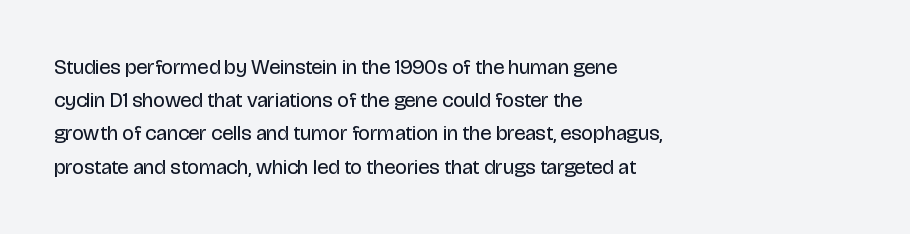
{"italic": "no", "bold": "no", "underline": "no", "align": "left", "line_spacing": "normal", "line_spacing_ratio": 1.58, "letter_spacing": "normal", "letter_spacing_em": 0.0, "glyph_px": 21}
